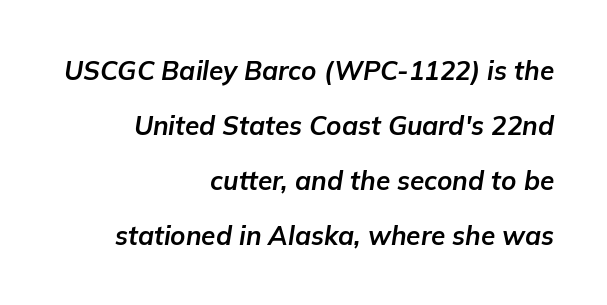
The image shows 26 px bold type, italic (leaning right); set right-aligned, loose line spacing (2.11x), normal letter spacing, not underlined.
